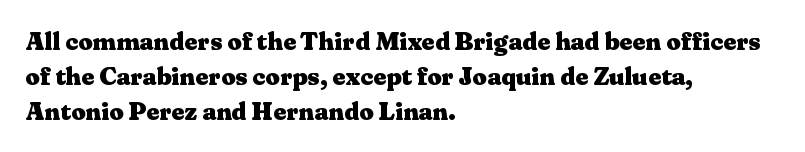
Q: Is the text bold? A: Yes.
Q: Is the text italic (slanted)? A: No, it is upright.
Q: Is the text underlined? A: No.
Q: How is the paragraph aligned? A: Left-aligned.
Q: Is the spacing between letters normal or unusually wide? A: Normal.
Q: Is the spacing between lines tight, normal or loose? A: Normal.
